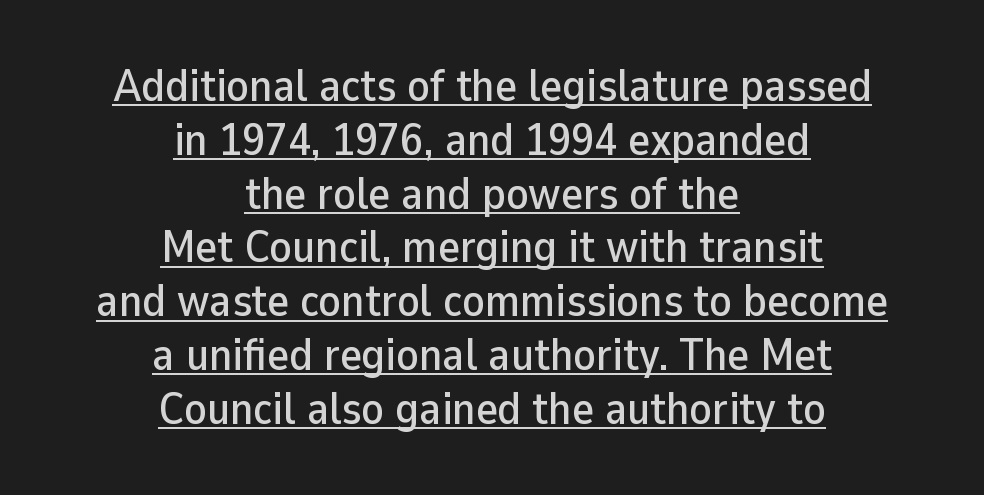
{"serif": "no", "italic": "no", "width": "normal", "stroke_contrast": "low", "x_height": "medium", "monospaced": "no", "underline": "yes", "align": "center", "line_spacing_ratio": 1.17, "letter_spacing": "normal", "letter_spacing_em": 0.0, "glyph_px": 46}
